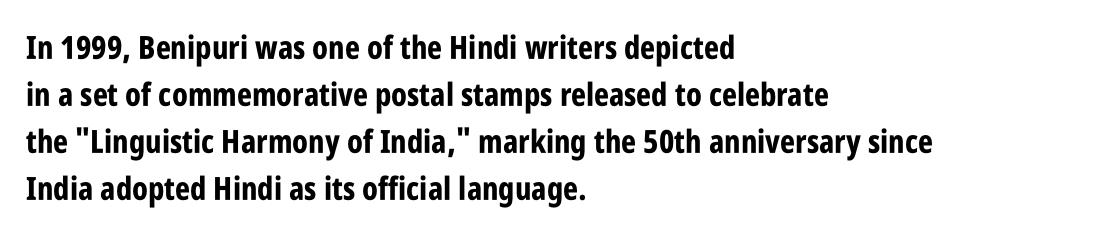
The image shows 32 px bold, condensed sans-serif type, upright; set left-aligned, normal line spacing (1.47x), normal letter spacing, not underlined; low stroke contrast and a large x-height.
